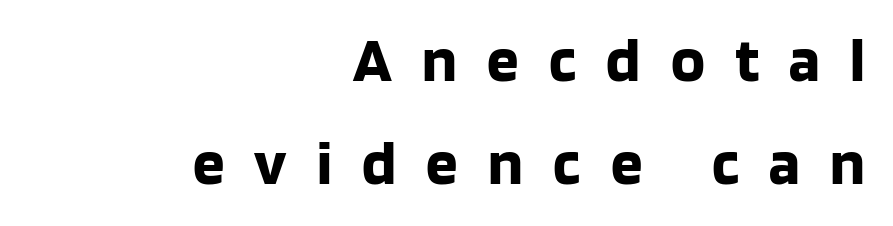
This rendering uses right alignment, leaving the left contour irregular. Is this a sans? Yes — the strokes have no serifs. The strokes are fattened all the way to bold. The tracking jumps out immediately: characters are airy and widely separated. The passage shown is typed in a proportional face where columns would drift.
